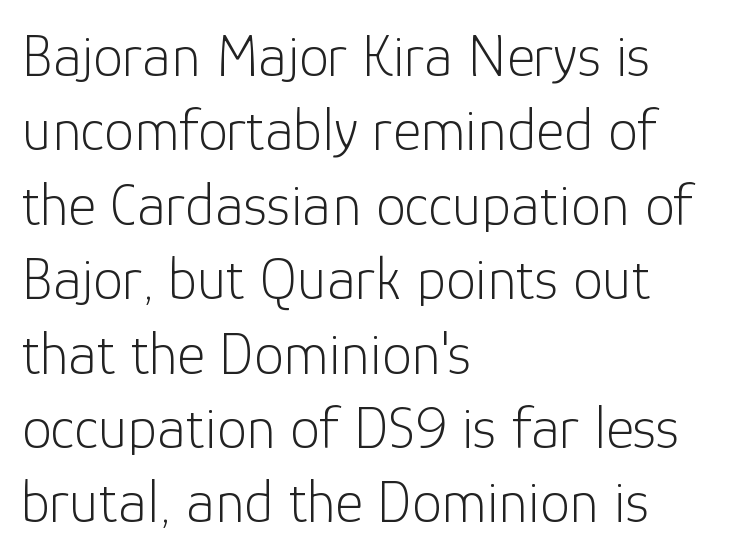
The image shows 60 px light sans-serif type, upright; set left-aligned, line spacing 1.24x, normal letter spacing, not underlined; low stroke contrast and a medium x-height.
